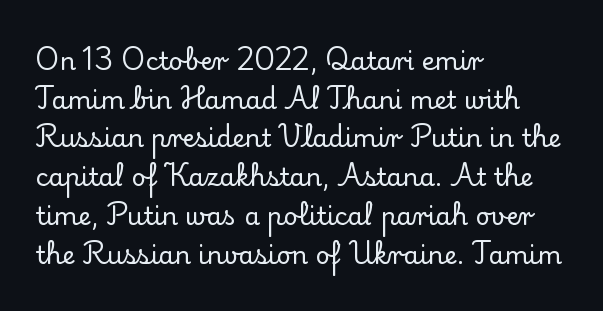
The image shows 25 px text type, upright; set left-aligned, normal line spacing (1.55x), normal letter spacing, not underlined.
